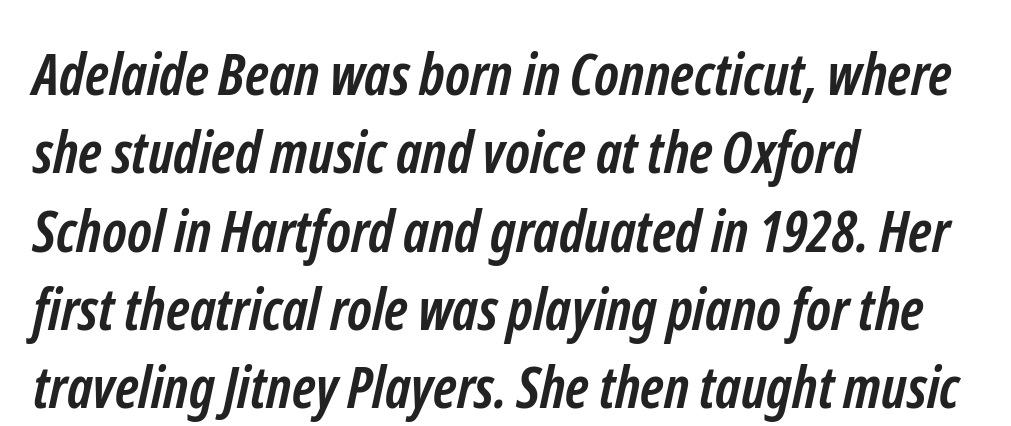
The designer went with a sans here, leaving each stem footless. Check under the words: just untouched page. Varying glyph widths throughout — classic text-font behaviour. Vertically, the passage feels balanced, rows spaced as you'd expect. Caption: standard tracking, unaltered.
